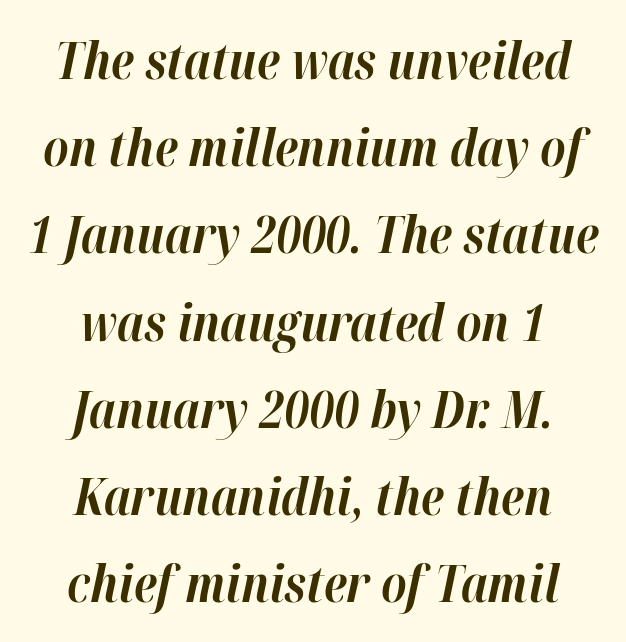
{"italic": "yes", "lean": "right", "slant_degrees": 12, "bold": "yes", "weight": "bold", "width": "normal", "stroke_contrast": "high", "x_height": "medium", "monospaced": "no", "underline": "no", "align": "center", "line_spacing_ratio": 1.71, "letter_spacing": "normal", "letter_spacing_em": 0.0, "glyph_px": 51}
